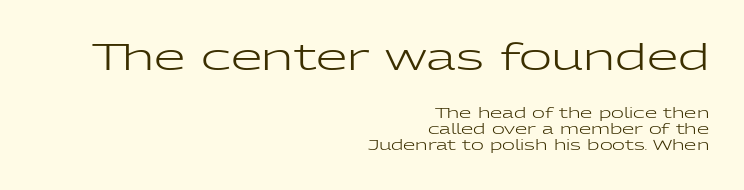
{"serif": "no", "italic": "no", "bold": "no", "weight": "regular", "width": "wide", "stroke_contrast": "low", "x_height": "medium", "monospaced": "no", "underline": "no", "align": "right", "line_spacing": "tight", "line_spacing_ratio": 1.13, "letter_spacing": "normal", "letter_spacing_em": 0.0, "larger_block": "first", "size_ratio": 2.57, "glyph_px": 36}
